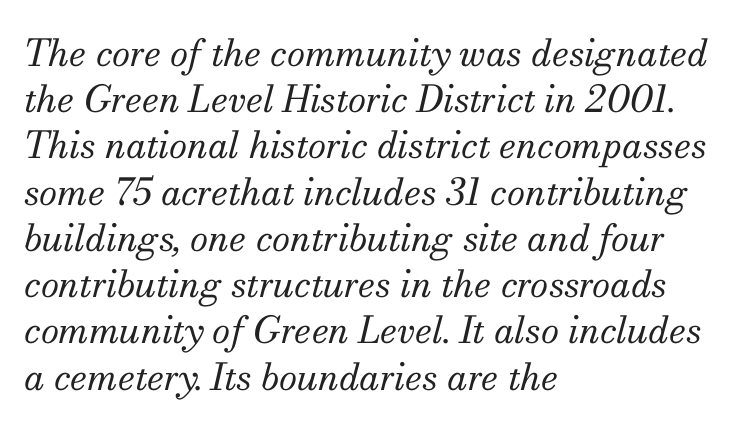
{"serif": "yes", "italic": "yes", "lean": "right", "slant_degrees": 13, "bold": "no", "weight": "regular", "width": "normal", "stroke_contrast": "medium", "x_height": "small", "monospaced": "no", "underline": "no", "align": "left", "line_spacing": "normal", "line_spacing_ratio": 1.25, "letter_spacing": "normal", "letter_spacing_em": 0.0, "glyph_px": 37}
